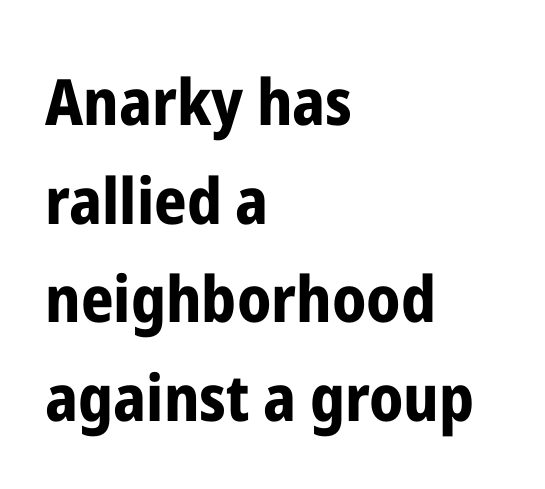
The image shows 64 px bold, condensed sans-serif type, upright; set left-aligned, normal line spacing (1.54x), normal letter spacing, not underlined; low stroke contrast and a medium x-height.
